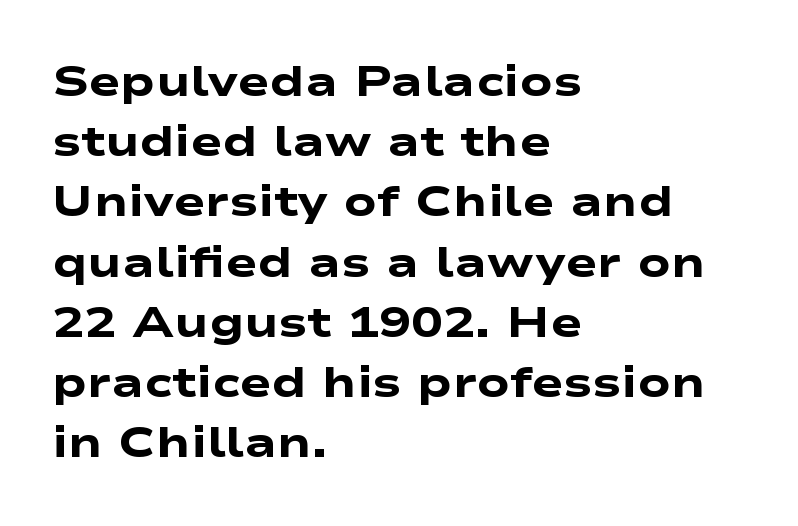
Q: Is the text bold? A: Yes.
Q: Is the typeface a serif or a sans-serif typeface? A: Sans-serif.
Q: Is the text underlined? A: No.
Q: How is the paragraph aligned? A: Left-aligned.
Q: Is the spacing between letters normal or unusually wide? A: Normal.
Q: Is the spacing between lines tight, normal or loose? A: Normal.
Q: Width (condensed, normal, or wide)? A: Wide.
Q: Stroke contrast? A: Low.
Q: x-height? A: Medium.
Q: Monospaced? A: No.
